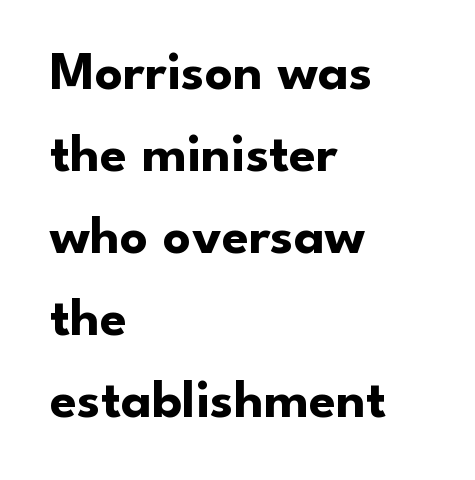
{"serif": "no", "italic": "no", "bold": "yes", "weight": "bold", "width": "normal", "stroke_contrast": "low", "x_height": "small", "monospaced": "no", "underline": "no", "align": "left", "line_spacing": "normal", "line_spacing_ratio": 1.49, "letter_spacing": "normal", "letter_spacing_em": 0.0, "glyph_px": 55}
